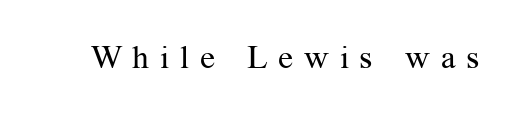
The image shows 33 px regular-weight serif type, upright; set unusually wide letter spacing (+0.32 em), not underlined; medium stroke contrast and a medium x-height.
